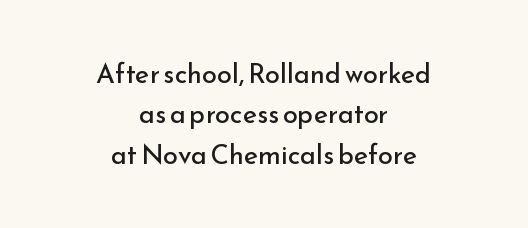
{"italic": "no", "bold": "no", "underline": "no", "align": "center", "line_spacing": "normal", "line_spacing_ratio": 1.5, "letter_spacing": "normal", "letter_spacing_em": 0.0, "glyph_px": 27}
